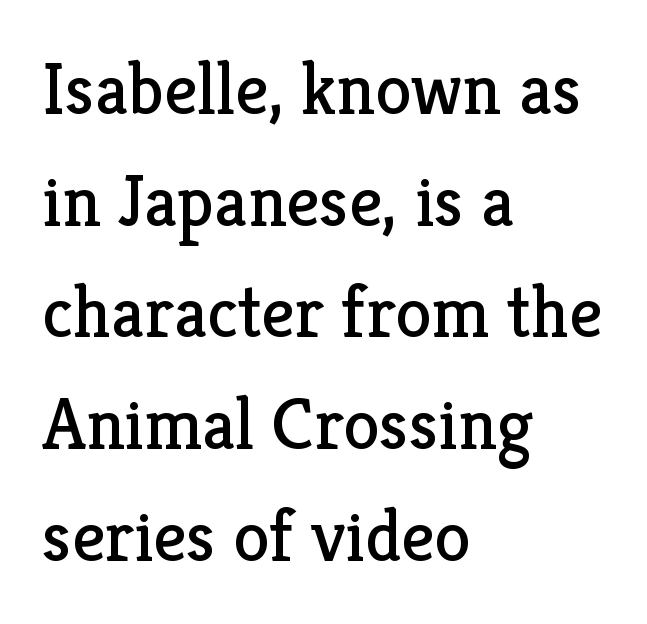
The image shows 73 px regular-weight serif type, upright; set left-aligned, normal line spacing (1.53x), normal letter spacing, not underlined; low stroke contrast and a medium x-height.
